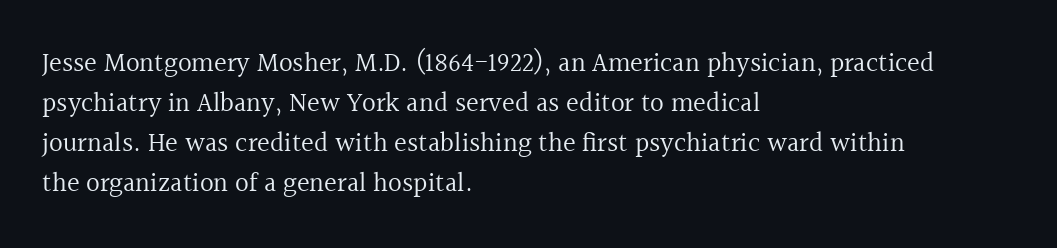
Italic: no, the glyphs are upright roman. Observe the ordinary spacing: letters are neighbours, not strangers. Line spacing here is normal. The zone under the glyphs is completely vacant. These lines stack with their left ends in a neat column.
